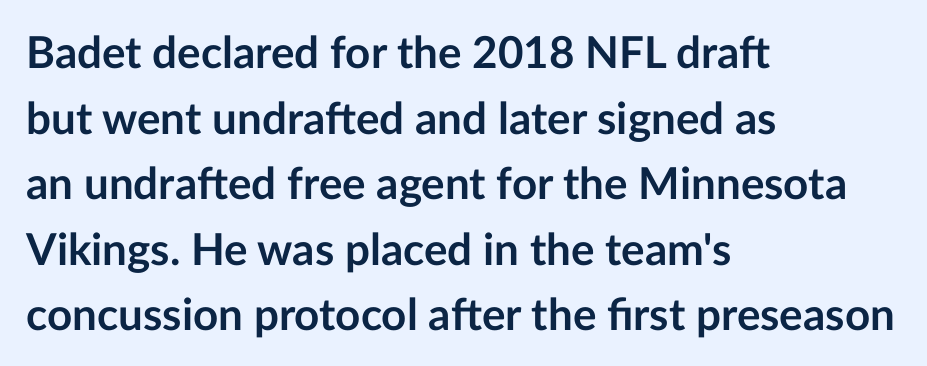
Q: Is the text bold? A: Yes.
Q: Is the text italic (slanted)? A: No, it is upright.
Q: Is the typeface a serif or a sans-serif typeface? A: Sans-serif.
Q: Is the text underlined? A: No.
Q: How is the paragraph aligned? A: Left-aligned.
Q: Is the spacing between letters normal or unusually wide? A: Normal.
Q: Is the spacing between lines tight, normal or loose? A: Normal.
Q: Width (condensed, normal, or wide)? A: Normal.
Q: Stroke contrast? A: Low.
Q: x-height? A: Medium.
Q: Monospaced? A: No.
